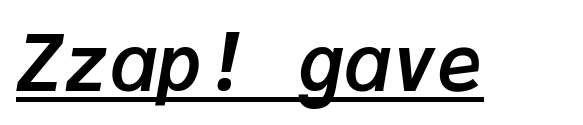
The glyphs are accompanied by a horizontal stroke just below them. The letters sit at their default tracking, neither squeezed nor spread. There's an unmistakable incline to the writing here. Heavy, bold letterforms. This sample has the even, mechanical cadence of fixed-width lettering.
